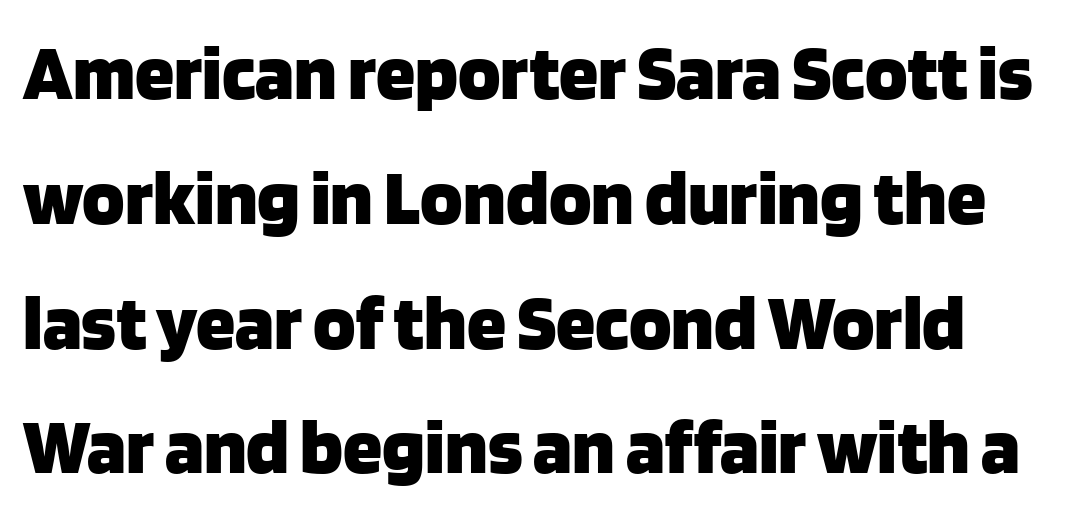
{"serif": "no", "italic": "no", "bold": "yes", "weight": "heavy", "width": "normal", "stroke_contrast": "low", "x_height": "large", "monospaced": "no", "underline": "no", "line_spacing": "normal", "line_spacing_ratio": 1.58, "letter_spacing": "normal", "letter_spacing_em": 0.0, "glyph_px": 79}
